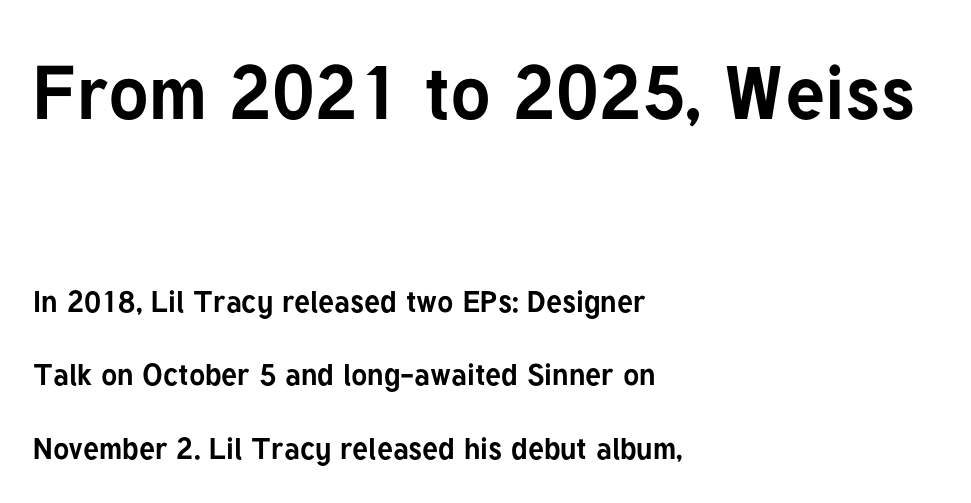
Q: Is the text bold? A: Yes.
Q: Is the text italic (slanted)? A: No, it is upright.
Q: Is the typeface a serif or a sans-serif typeface? A: Sans-serif.
Q: Is the text underlined? A: No.
Q: How is the paragraph aligned? A: Left-aligned.
Q: Is the spacing between letters normal or unusually wide? A: Normal.
Q: Is the spacing between lines tight, normal or loose? A: Loose.
Q: Which block of text is set in a larger size, the first (top) or the second (bottom)? A: The first (top) one.
Q: Width (condensed, normal, or wide)? A: Normal.
Q: Stroke contrast? A: Low.
Q: x-height? A: Medium.
Q: Monospaced? A: No.
